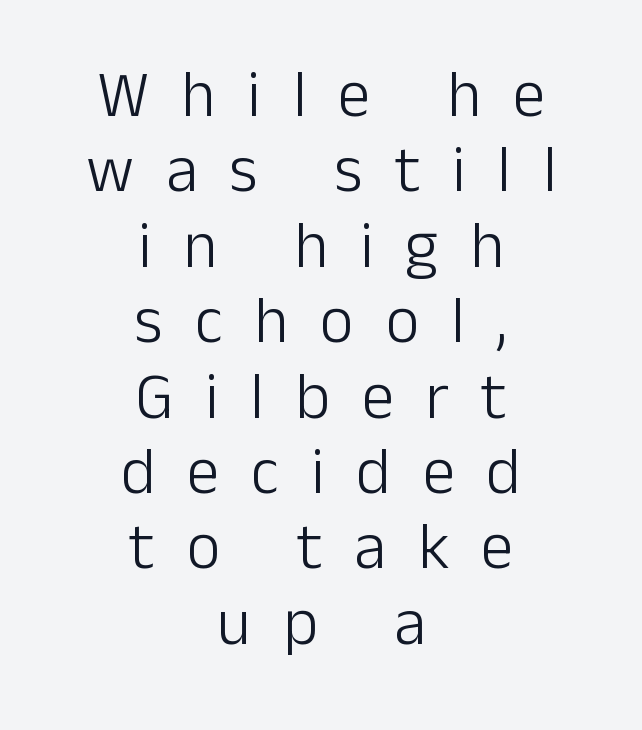
The specimen omits any rule beneath the text block's lines. A centered setting, common on invitations and titles, is used for this passage. Nothing sits at the stroke ends, so this counts as sans-serif. This rendering widens character spacing well past its baseline value. No chunkiness to these letters — they're not bold.
